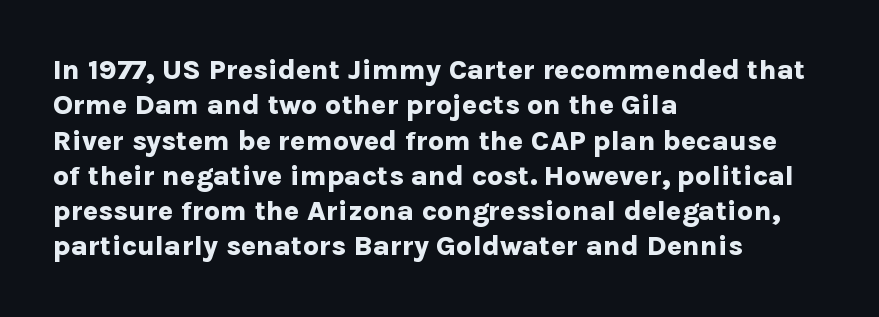
Q: Is the text bold? A: Yes.
Q: Is the text italic (slanted)? A: No, it is upright.
Q: Is the typeface a serif or a sans-serif typeface? A: Sans-serif.
Q: Is the text underlined? A: No.
Q: How is the paragraph aligned? A: Left-aligned.
Q: Is the spacing between letters normal or unusually wide? A: Normal.
Q: Is the spacing between lines tight, normal or loose? A: Normal.
Q: Width (condensed, normal, or wide)? A: Normal.
Q: Stroke contrast? A: Low.
Q: x-height? A: Medium.
Q: Monospaced? A: No.
